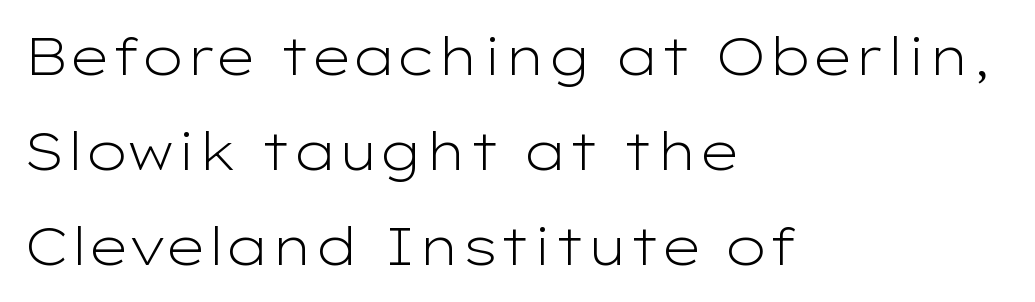
The image shows 52 px light, wide sans-serif type, upright; set left-aligned, line spacing 1.83x, normal letter spacing, not underlined; low stroke contrast and a medium x-height.
